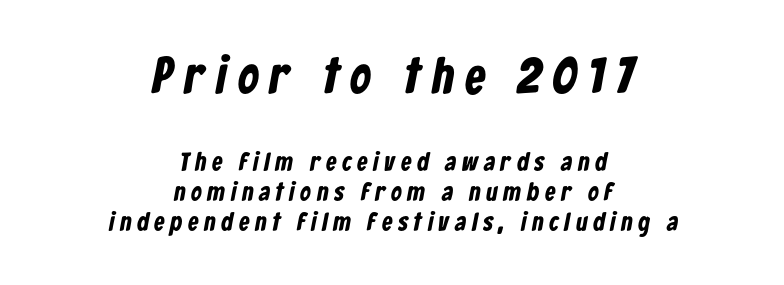
A student would call this center alignment; a typographer would say set centered. Check under the words: just untouched page. This layout puts the oversized block above and the modest block below. Serifs: no, the terminals of the letterforms are clean. The passage shown is emphatically bold.
